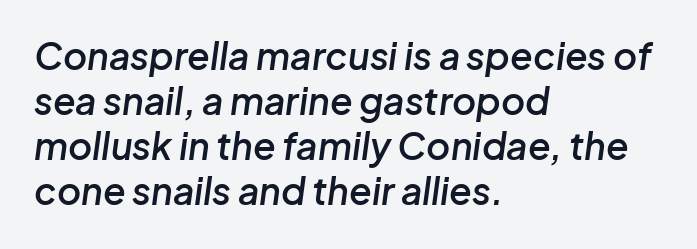
{"italic": "yes", "lean": "right", "slant_degrees": 8, "bold": "semi", "weight": "semibold", "width": "normal", "stroke_contrast": "low", "x_height": "medium", "monospaced": "no", "underline": "no", "align": "left", "line_spacing_ratio": 1.22, "letter_spacing": "normal", "letter_spacing_em": 0.0, "glyph_px": 37}
